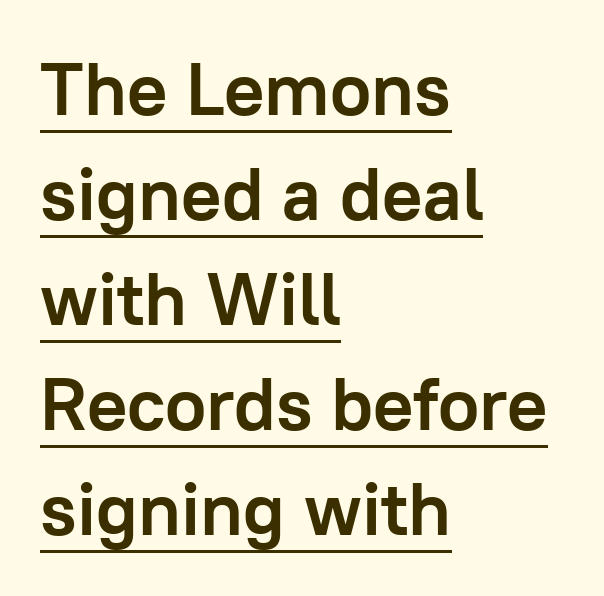
The strokes are fattened all the way to bold. Is the block centered? No — it sits flush against the left margin. I'd call this a sans setting — the letters go barefoot. Rows of type keep a routine distance in the vertical direction. In terms of letterspacing, this is plain default setting. Underlining? Definitely there.
